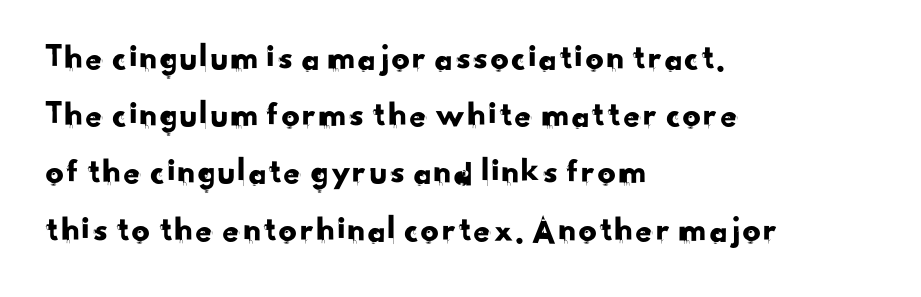
The space beneath each line is pristine and unruled. The letters carry no serifs — their stems end cleanly without finishing strokes. These lines stack with their left ends in a neat column. Short note: letters normally spaced.
